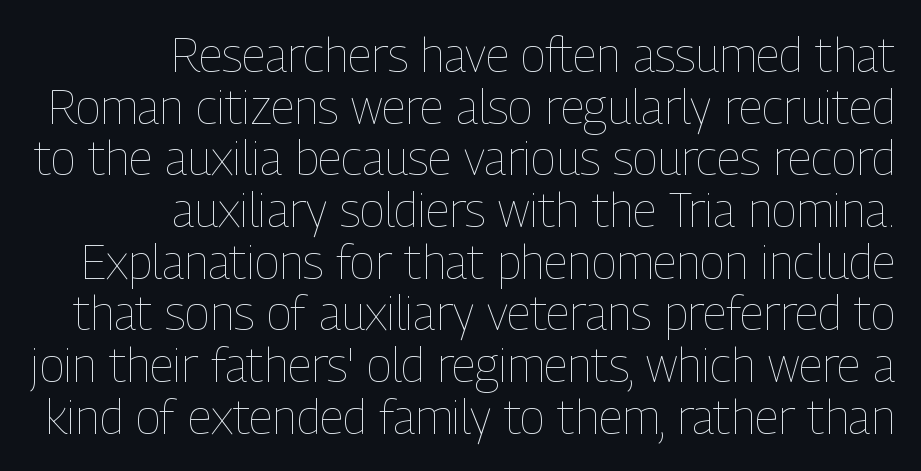
Short note: letters normally spaced. This is the regular roman posture of the typeface. The baseline area is clear. Think of a printed novel: that variable character pitch is what you see here.
